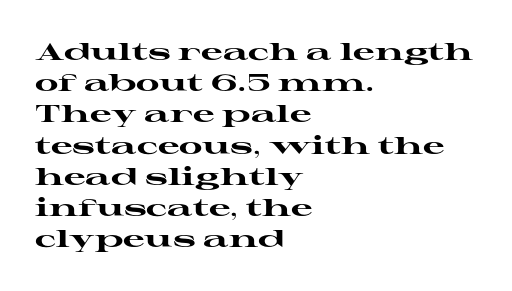
Q: Is the text bold? A: Yes.
Q: Is the text italic (slanted)? A: No, it is upright.
Q: Is the text underlined? A: No.
Q: How is the paragraph aligned? A: Left-aligned.
Q: Is the spacing between letters normal or unusually wide? A: Normal.
Q: Is the spacing between lines tight, normal or loose? A: Normal.
